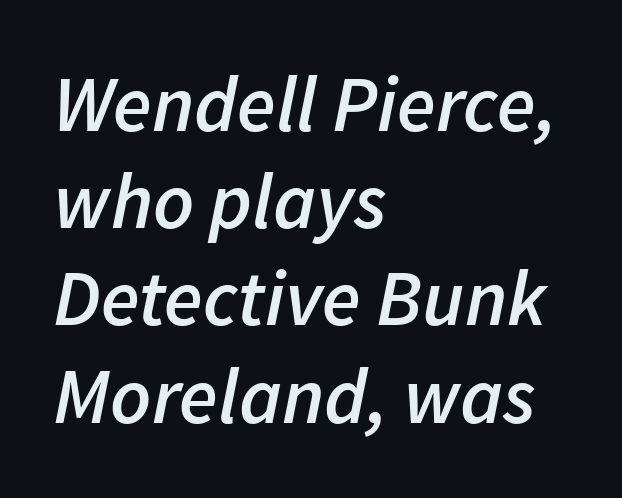
Typesetter's note: demi weight, one step under bold. Where is the straight margin? On the left. Do the characters align in a grid? No, the font is proportional. The baseline area is clear. If you drew a line through each stem, it would be angled.
